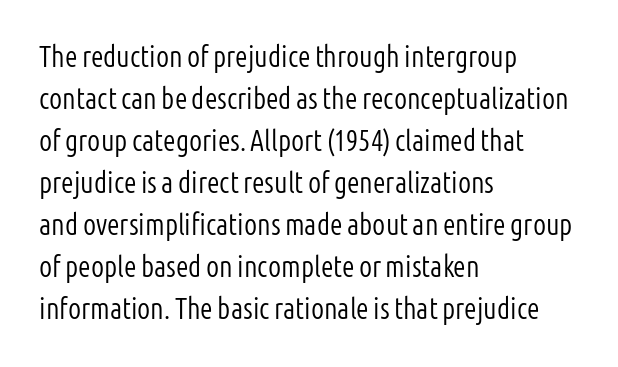
{"serif": "no", "italic": "no", "bold": "no", "weight": "light", "width": "condensed", "stroke_contrast": "low", "x_height": "medium", "monospaced": "no", "underline": "no", "align": "left", "line_spacing": "normal", "line_spacing_ratio": 1.45, "letter_spacing": "normal", "letter_spacing_em": 0.0, "glyph_px": 29}
